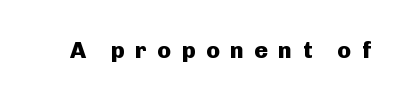
Q: Is the text bold? A: Yes.
Q: Is the text italic (slanted)? A: No, it is upright.
Q: Is the text underlined? A: No.
Q: Is the spacing between letters normal or unusually wide? A: Unusually wide.
